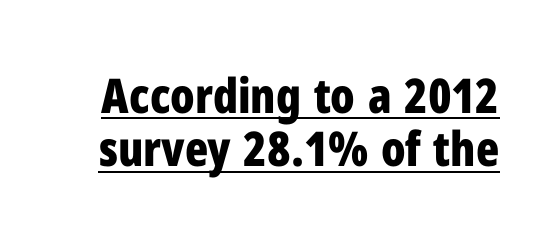
Q: Is the text bold? A: Yes.
Q: Is the text italic (slanted)? A: No, it is upright.
Q: Is the typeface a serif or a sans-serif typeface? A: Sans-serif.
Q: Is the text underlined? A: Yes.
Q: Is the spacing between letters normal or unusually wide? A: Normal.
Q: Is the spacing between lines tight, normal or loose? A: Tight.
Q: Width (condensed, normal, or wide)? A: Condensed.
Q: Stroke contrast? A: Low.
Q: x-height? A: Medium.
Q: Monospaced? A: No.
